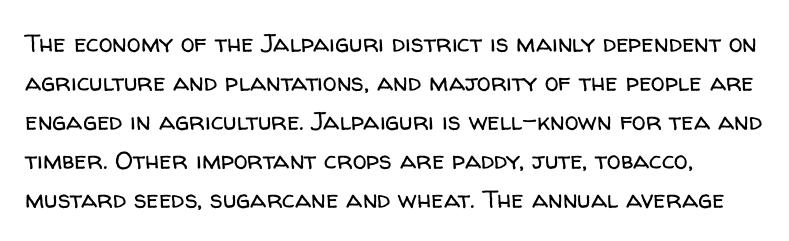
The image shows 25 px text type, upright; set normal line spacing (1.56x), normal letter spacing, not underlined.
